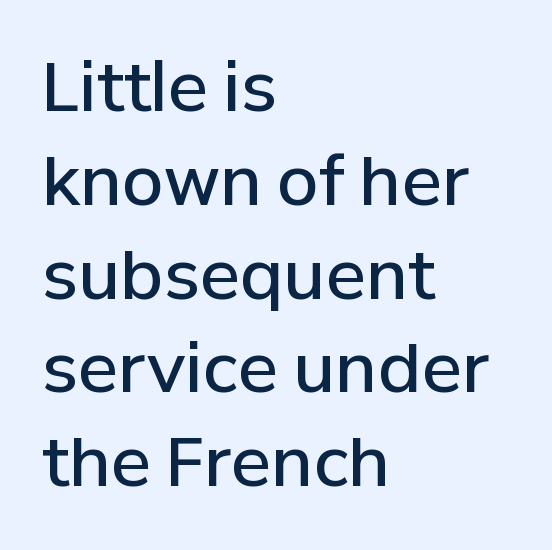
Q: Is the text bold? A: Semi-bold.
Q: Is the text italic (slanted)? A: No, it is upright.
Q: Is the typeface a serif or a sans-serif typeface? A: Sans-serif.
Q: Is the text underlined? A: No.
Q: How is the paragraph aligned? A: Left-aligned.
Q: Is the spacing between letters normal or unusually wide? A: Normal.
Q: Is the spacing between lines tight, normal or loose? A: Normal.
Q: Width (condensed, normal, or wide)? A: Normal.
Q: Stroke contrast? A: Low.
Q: x-height? A: Medium.
Q: Monospaced? A: No.
